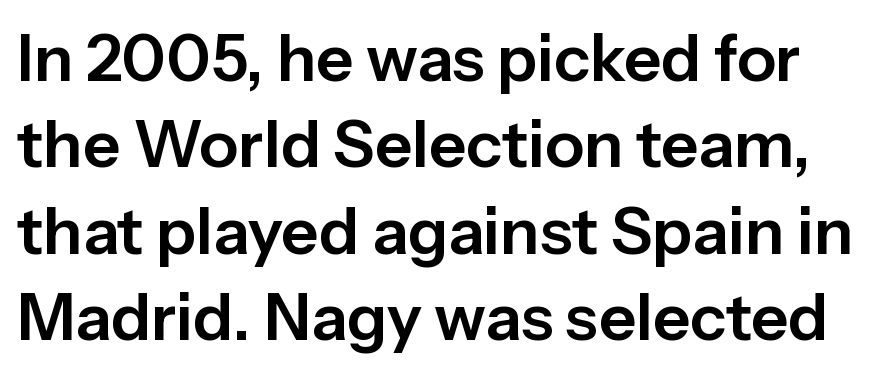
The image shows 65 px sans-serif type, upright; set normal line spacing (1.33x), normal letter spacing, not underlined; low stroke contrast and a medium x-height.
